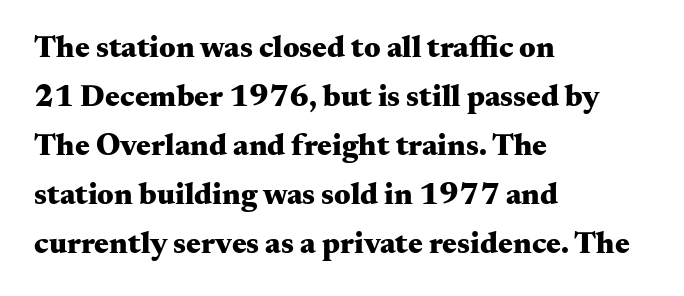
Q: Is the text bold? A: Yes.
Q: Is the text italic (slanted)? A: No, it is upright.
Q: Is the typeface a serif or a sans-serif typeface? A: Serif.
Q: Is the text underlined? A: No.
Q: How is the paragraph aligned? A: Left-aligned.
Q: Is the spacing between letters normal or unusually wide? A: Normal.
Q: Is the spacing between lines tight, normal or loose? A: Normal.
Q: Width (condensed, normal, or wide)? A: Wide.
Q: Stroke contrast? A: Medium.
Q: x-height? A: Small.
Q: Monospaced? A: No.
